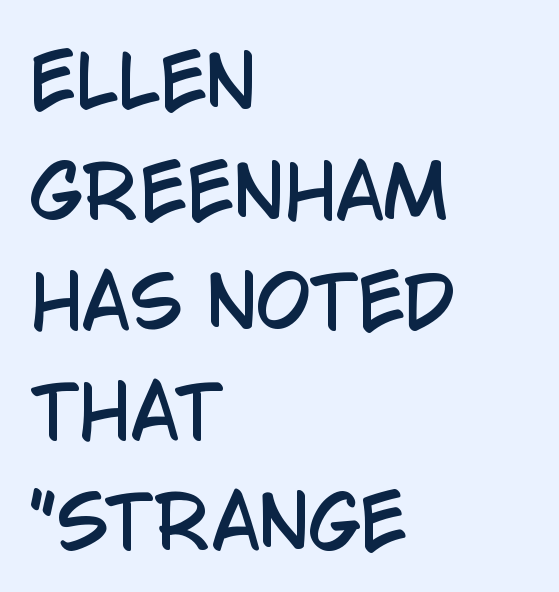
A typesetter would label this face a sans. A roman cut, with each character standing at attention. The paragraph has a hard left edge and a soft right edge. The face used here is proportionally spaced, like ordinary book or web type.
